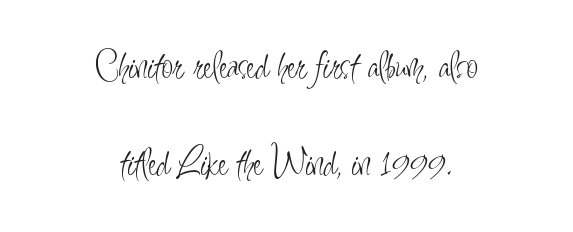
{"serif": "no", "bold": "no", "weight": "light", "width": "condensed", "stroke_contrast": "low", "x_height": "small", "monospaced": "no", "underline": "no", "align": "center", "line_spacing": "loose", "line_spacing_ratio": 2.31, "letter_spacing": "normal", "letter_spacing_em": 0.0, "glyph_px": 42}
